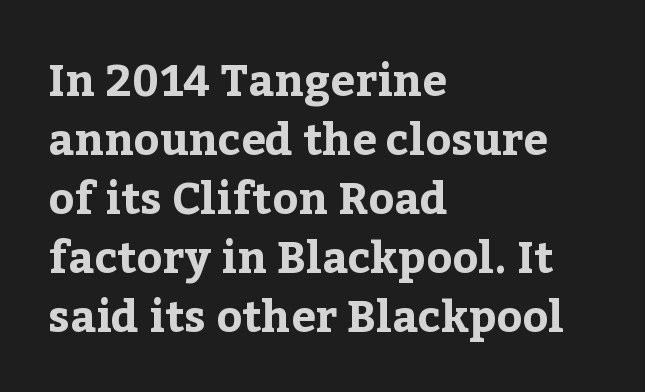
Q: Is the text bold? A: Yes.
Q: Is the text italic (slanted)? A: No, it is upright.
Q: Is the typeface a serif or a sans-serif typeface? A: Serif.
Q: Is the text underlined? A: No.
Q: How is the paragraph aligned? A: Left-aligned.
Q: Is the spacing between letters normal or unusually wide? A: Normal.
Q: Is the spacing between lines tight, normal or loose? A: Normal.
Q: Width (condensed, normal, or wide)? A: Normal.
Q: Stroke contrast? A: Low.
Q: x-height? A: Medium.
Q: Monospaced? A: No.
